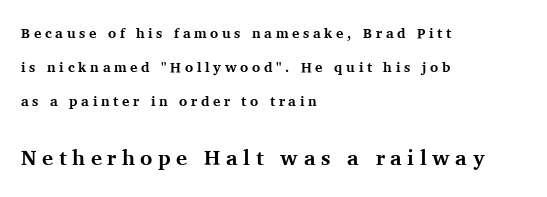
Q: Is the text bold? A: Yes.
Q: Is the text italic (slanted)? A: No, it is upright.
Q: Is the text underlined? A: No.
Q: How is the paragraph aligned? A: Left-aligned.
Q: Is the spacing between letters normal or unusually wide? A: Unusually wide.
Q: Is the spacing between lines tight, normal or loose? A: Loose.
Q: Which block of text is set in a larger size, the first (top) or the second (bottom)? A: The second (bottom) one.
